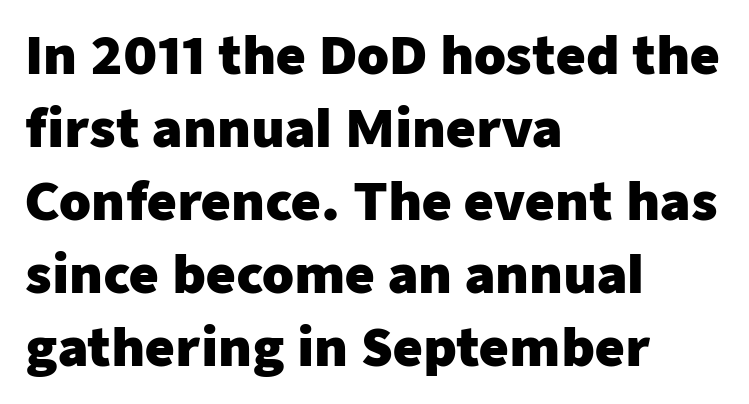
Q: Is the text bold? A: Yes.
Q: Is the text italic (slanted)? A: No, it is upright.
Q: Is the typeface a serif or a sans-serif typeface? A: Sans-serif.
Q: Is the text underlined? A: No.
Q: How is the paragraph aligned? A: Left-aligned.
Q: Is the spacing between letters normal or unusually wide? A: Normal.
Q: Is the spacing between lines tight, normal or loose? A: Normal.
Q: Width (condensed, normal, or wide)? A: Normal.
Q: Stroke contrast? A: Low.
Q: x-height? A: Medium.
Q: Monospaced? A: No.
